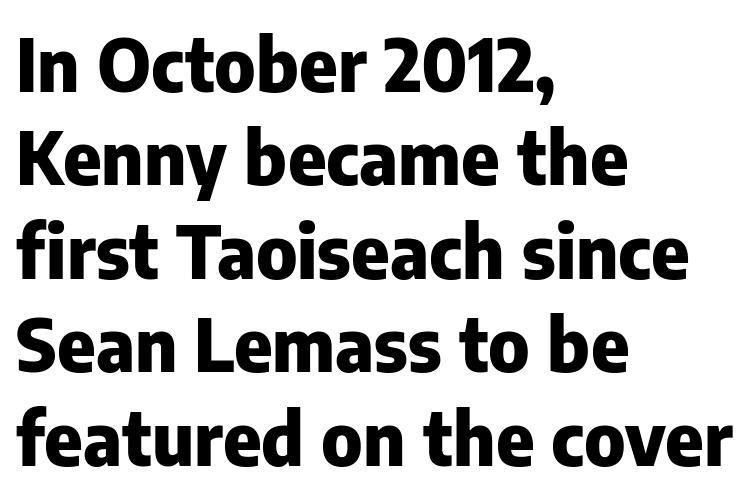
The image shows 73 px heavy sans-serif type, upright; set left-aligned, normal line spacing (1.28x), normal letter spacing, not underlined; low stroke contrast and a medium x-height.
